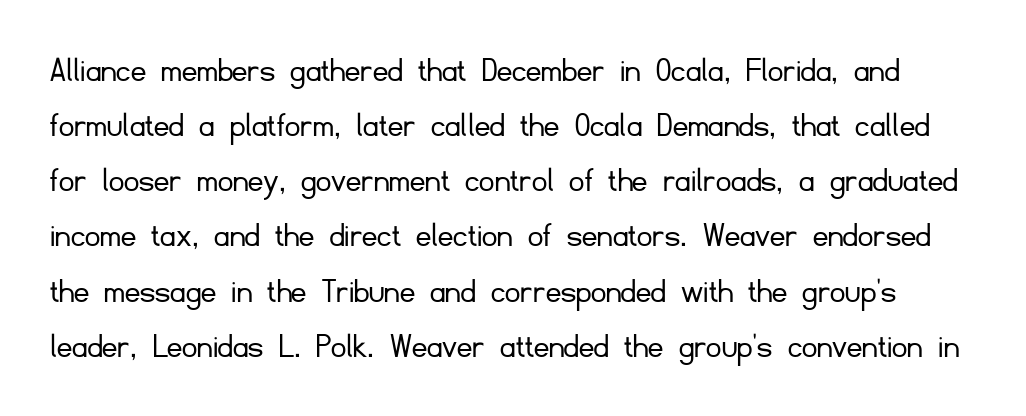
Evenly set lines give the paragraph a standard silhouette. The letterforms sit at book weight or below. The letters carry no serifs — their stems end cleanly without finishing strokes. The letters advance in unequal steps, a hallmark of proportional type. If you drew a line through each stem, it would be perfectly vertical.
